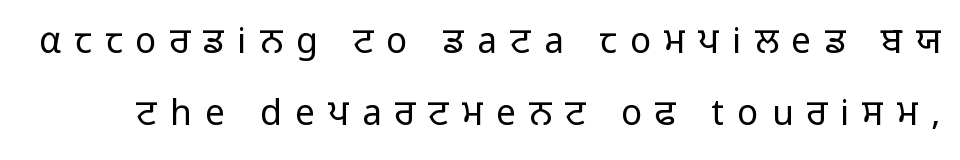
Is this a sans? Yes — the strokes have no serifs. Vertical spacing — loose. A bare baseline throughout the passage. It's the straight-up-and-down kind of type. You could not count columns in this text — the font is proportionally spaced.
